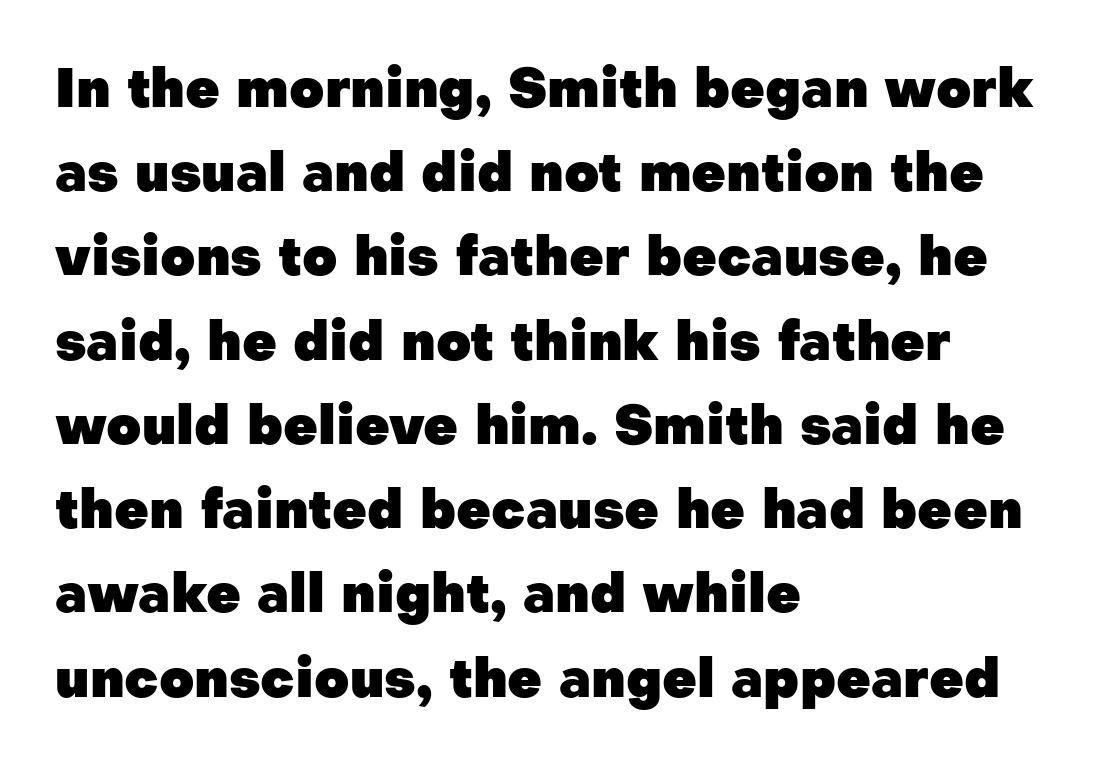
{"serif": "no", "italic": "no", "bold": "yes", "weight": "heavy", "width": "normal", "stroke_contrast": "low", "x_height": "medium", "monospaced": "no", "underline": "no", "align": "left", "line_spacing": "normal", "line_spacing_ratio": 1.56, "letter_spacing": "normal", "letter_spacing_em": 0.0, "glyph_px": 54}
